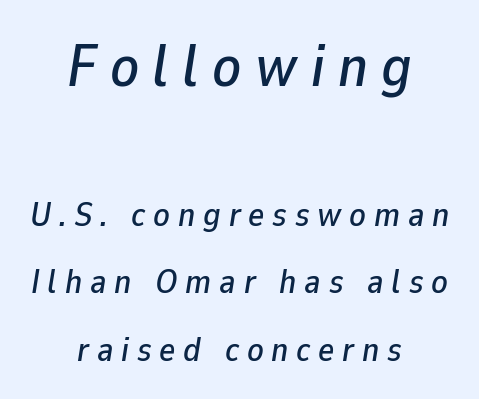
Q: Is the text italic (slanted)? A: Yes, it leans right by about 9 degrees.
Q: Is the text underlined? A: No.
Q: How is the paragraph aligned? A: Centered.
Q: Is the spacing between letters normal or unusually wide? A: Unusually wide.
Q: Is the spacing between lines tight, normal or loose? A: Loose.
Q: Which block of text is set in a larger size, the first (top) or the second (bottom)? A: The first (top) one.
Q: Width (condensed, normal, or wide)? A: Normal.
Q: Stroke contrast? A: Low.
Q: x-height? A: Medium.
Q: Monospaced? A: No.
